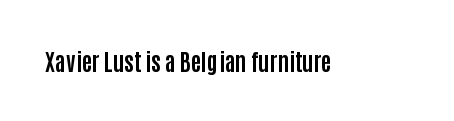
{"italic": "no", "bold": "yes", "underline": "no", "letter_spacing": "normal", "letter_spacing_em": 0.0, "glyph_px": 23}
